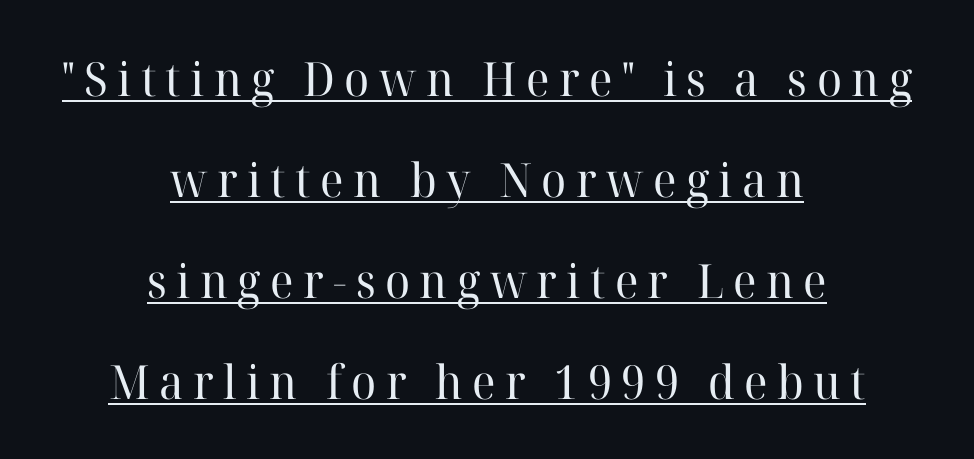
{"serif": "yes", "italic": "no", "bold": "no", "weight": "regular", "width": "normal", "stroke_contrast": "high", "x_height": "medium", "monospaced": "no", "underline": "yes", "align": "center", "line_spacing": "loose", "line_spacing_ratio": 2.15, "letter_spacing": "wide", "letter_spacing_em": 0.2, "glyph_px": 47}
